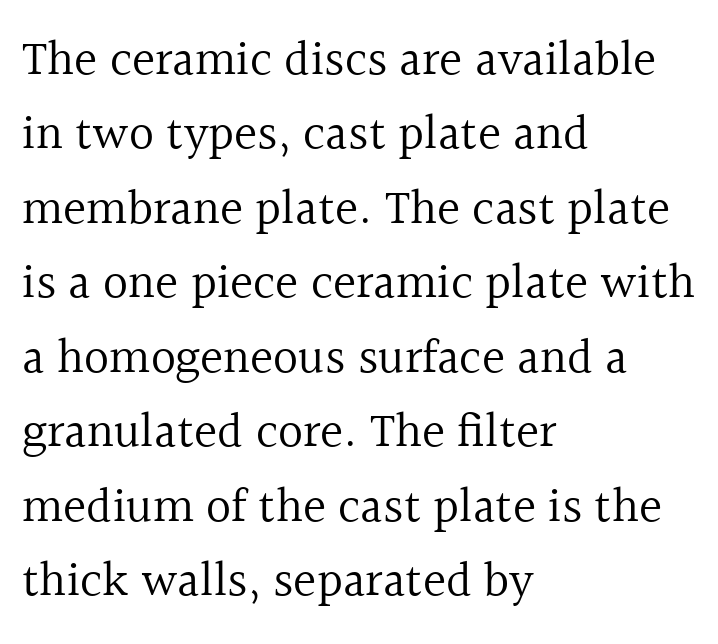
Any mark beneath the type? The region is blank. Rows of type keep a routine distance in the vertical direction. These glyphs show unthickened strokes, regular width or finer. Alignment: flush left.
